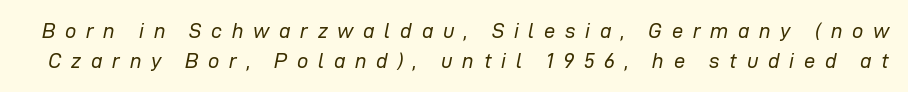
{"italic": "yes", "lean": "right", "slant_degrees": 12, "bold": "no", "underline": "no", "line_spacing": "normal", "line_spacing_ratio": 1.51, "letter_spacing": "wide", "letter_spacing_em": 0.49, "glyph_px": 20}
